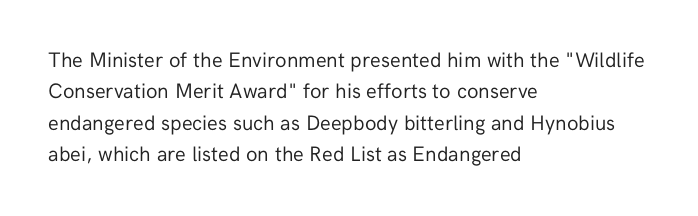
The image shows 21 px text type, upright; set left-aligned, normal line spacing (1.49x), normal letter spacing, not underlined.
